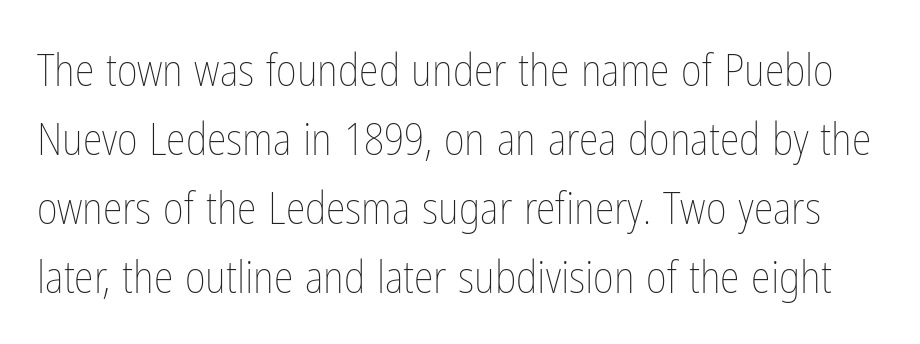
Q: Is the text bold? A: No.
Q: Is the text italic (slanted)? A: No, it is upright.
Q: Is the text underlined? A: No.
Q: Is the spacing between letters normal or unusually wide? A: Normal.
Q: Is the spacing between lines tight, normal or loose? A: Normal.
Q: Width (condensed, normal, or wide)? A: Condensed.
Q: Stroke contrast? A: Low.
Q: x-height? A: Medium.
Q: Monospaced? A: No.
